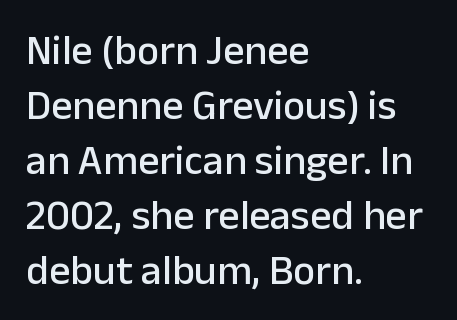
{"serif": "no", "italic": "no", "width": "normal", "stroke_contrast": "low", "x_height": "medium", "monospaced": "no", "underline": "no", "align": "left", "line_spacing": "normal", "line_spacing_ratio": 1.31, "letter_spacing": "normal", "letter_spacing_em": 0.0, "glyph_px": 42}
